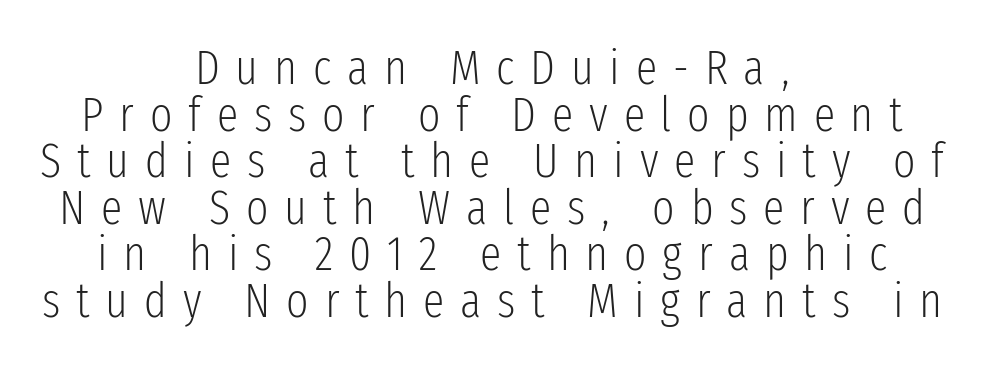
The image shows 48 px light, condensed sans-serif type, upright; set centered, tight line spacing (0.97x), unusually wide letter spacing (+0.33 em), not underlined; low stroke contrast and a medium x-height.
